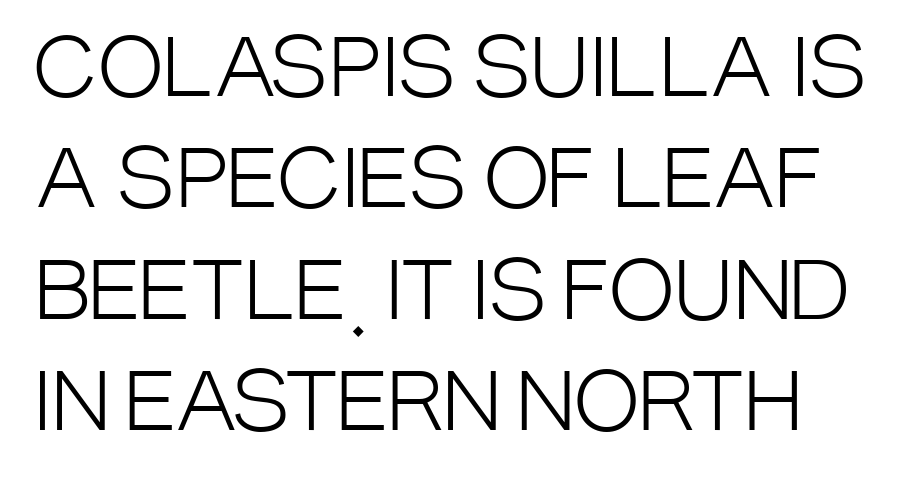
Each letter's strokes conclude bluntly, with no projecting serifs. Each letter keeps its own natural width here, so spacing adapts to shape. The rendering uses a moderate line-height, typical for paragraphs. The font sits on the lighter half of the weight spectrum, regular included.
